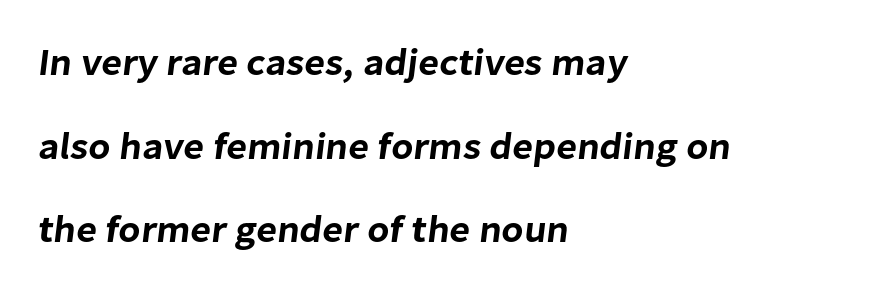
The image shows 38 px sans-serif type; set left-aligned, loose line spacing (2.2x), normal letter spacing, not underlined; low stroke contrast and a medium x-height.
